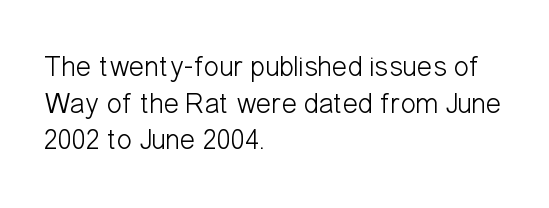
Character widths vary here, with narrow letters taking less room than wide ones. Nobody drew a line under any word here. Stems here are at most as thick as an everyday book face. No extra tracking has been applied to these lines.
